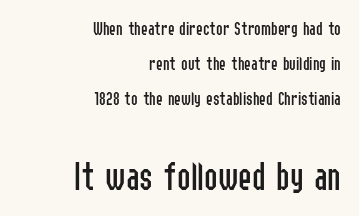
This sample has the flowing, uneven cadence of proportional lettering. Descenders hang freely into open space. The later block is typeset at a bigger size than the earlier block. Weight: in the light-to-regular range.
